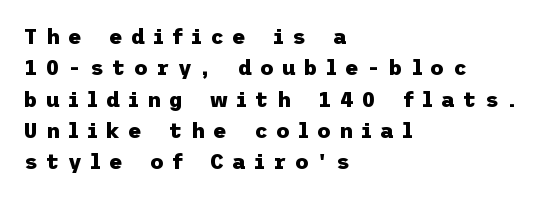
{"italic": "no", "bold": "yes", "underline": "no", "align": "left", "line_spacing": "normal", "line_spacing_ratio": 1.49, "letter_spacing": "wide", "letter_spacing_em": 0.4, "glyph_px": 21}
